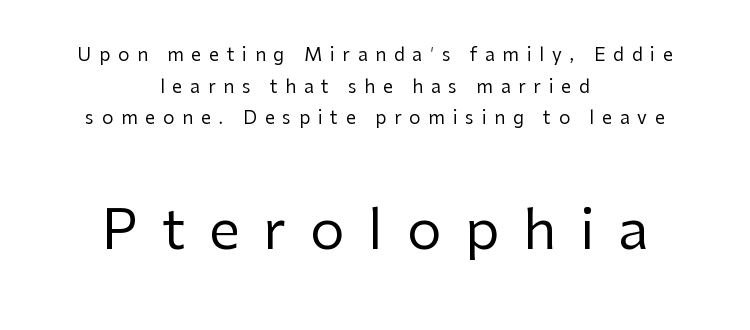
One-word summary of the alignment: center. Does the lettering tilt? It doesn't — this is upright. The gaps between neighbouring characters are conspicuously large. The rendering shows plain stroke endings on the letterforms — a sans-serif design. Stems and bowls with no extra thickness — not bold.
